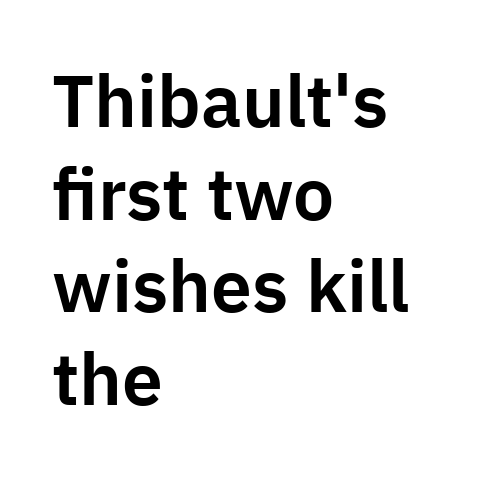
Q: Is the text italic (slanted)? A: No, it is upright.
Q: Is the typeface a serif or a sans-serif typeface? A: Sans-serif.
Q: Is the text underlined? A: No.
Q: How is the paragraph aligned? A: Left-aligned.
Q: Is the spacing between letters normal or unusually wide? A: Normal.
Q: Is the spacing between lines tight, normal or loose? A: Normal.
Q: Width (condensed, normal, or wide)? A: Normal.
Q: Stroke contrast? A: Low.
Q: x-height? A: Medium.
Q: Monospaced? A: No.
